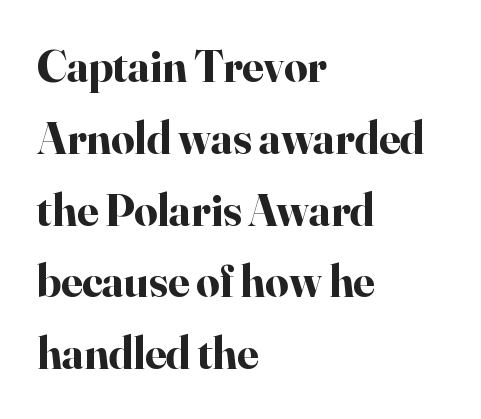
Q: Is the text bold? A: Yes.
Q: Is the text italic (slanted)? A: No, it is upright.
Q: Is the typeface a serif or a sans-serif typeface? A: Serif.
Q: Is the text underlined? A: No.
Q: How is the paragraph aligned? A: Left-aligned.
Q: Is the spacing between letters normal or unusually wide? A: Normal.
Q: Is the spacing between lines tight, normal or loose? A: Normal.
Q: Width (condensed, normal, or wide)? A: Normal.
Q: Stroke contrast? A: High.
Q: x-height? A: Small.
Q: Monospaced? A: No.
